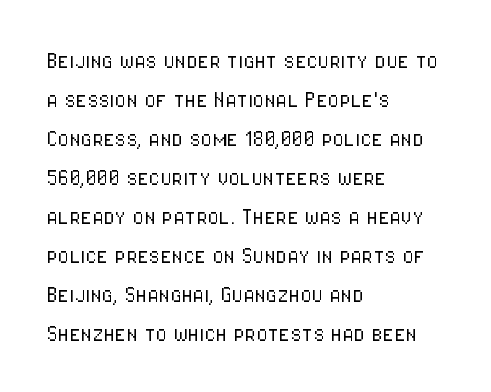
The image shows 26 px text type, upright; set left-aligned, normal line spacing (1.5x), normal letter spacing, not underlined.
